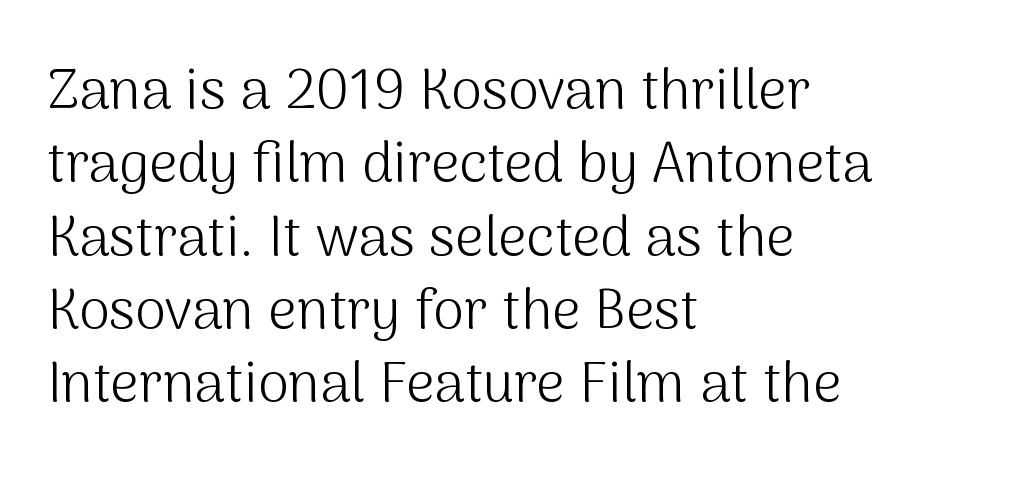
Layout note: lines flush left. Nobody drew a line under any word here. No feet cap the strokes, marking this as sans-serif type. Nope, not italic — everything's standing straight.
